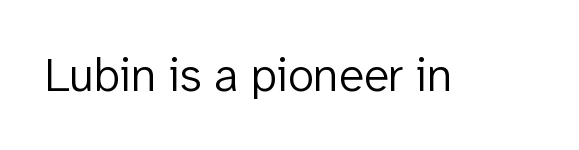
Classification — sans serif. These lines keep a tight, regular rhythm from letter to letter. Note the varied advance widths — an 'i' is clearly narrower than an 'm'. Nope, not italic — everything's standing straight.
